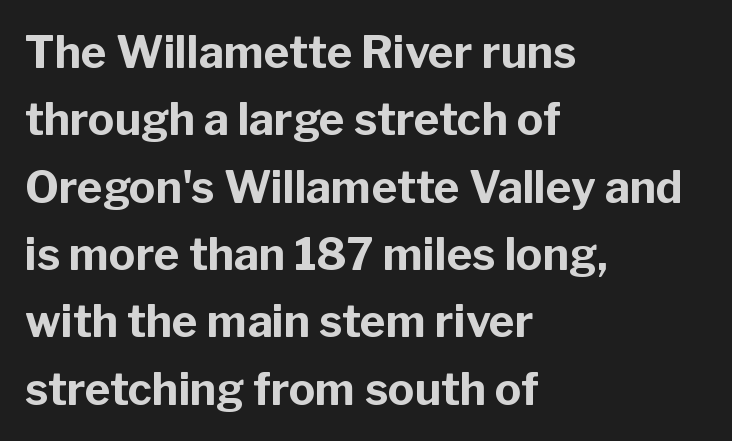
The image shows 44 px bold sans-serif type, upright; set left-aligned, normal line spacing (1.53x), normal letter spacing, not underlined; low stroke contrast and a medium x-height.
